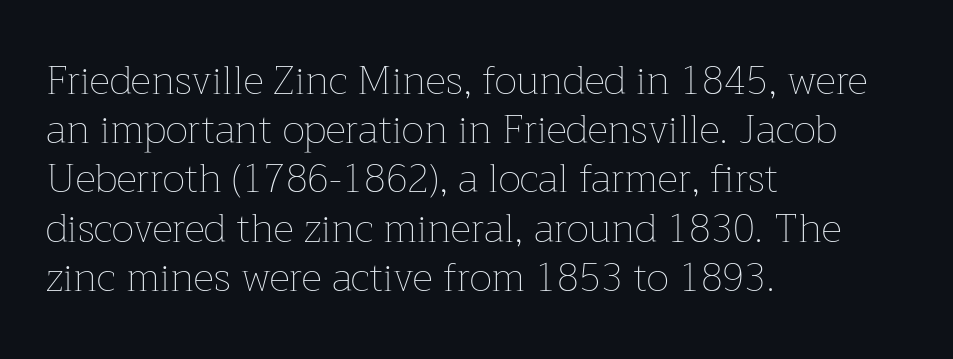
Q: Is the text bold? A: No.
Q: Is the text italic (slanted)? A: No, it is upright.
Q: Is the text underlined? A: No.
Q: How is the paragraph aligned? A: Left-aligned.
Q: Is the spacing between letters normal or unusually wide? A: Normal.
Q: Width (condensed, normal, or wide)? A: Normal.
Q: Stroke contrast? A: Low.
Q: x-height? A: Medium.
Q: Monospaced? A: No.
